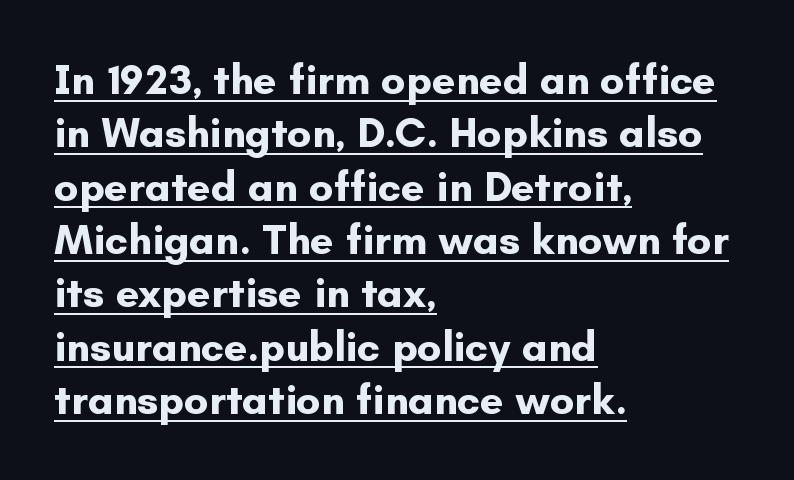
Q: Is the text bold? A: Yes.
Q: Is the text italic (slanted)? A: No, it is upright.
Q: Is the typeface a serif or a sans-serif typeface? A: Sans-serif.
Q: Is the text underlined? A: Yes.
Q: How is the paragraph aligned? A: Left-aligned.
Q: Is the spacing between letters normal or unusually wide? A: Normal.
Q: Is the spacing between lines tight, normal or loose? A: Normal.
Q: Width (condensed, normal, or wide)? A: Normal.
Q: Stroke contrast? A: Low.
Q: x-height? A: Small.
Q: Monospaced? A: No.
